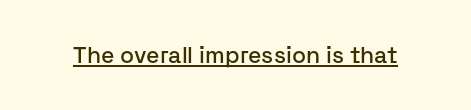
The image shows 23 px text type, upright; set normal letter spacing, underlined.
